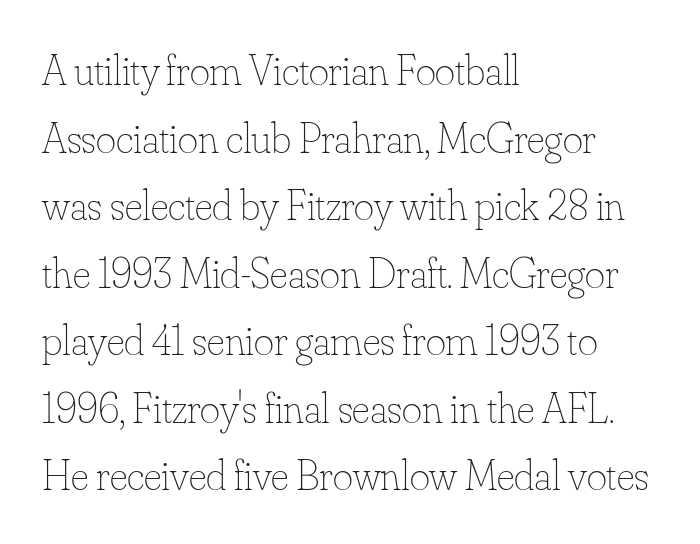
Q: Is the text bold? A: No.
Q: Is the text italic (slanted)? A: No, it is upright.
Q: Is the text underlined? A: No.
Q: How is the paragraph aligned? A: Left-aligned.
Q: Is the spacing between letters normal or unusually wide? A: Normal.
Q: Is the spacing between lines tight, normal or loose? A: Normal.
Q: Width (condensed, normal, or wide)? A: Normal.
Q: Stroke contrast? A: Low.
Q: x-height? A: Small.
Q: Monospaced? A: No.
